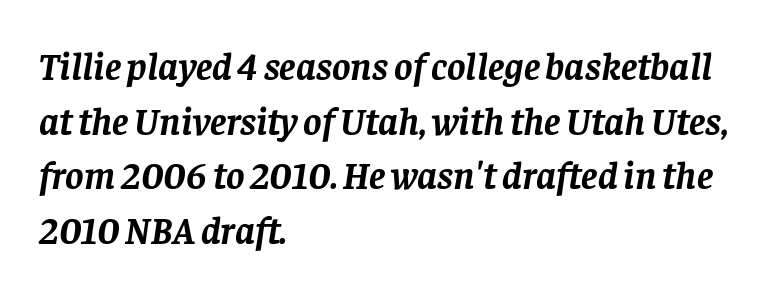
Q: Is the text bold? A: Yes.
Q: Is the text italic (slanted)? A: Yes, it leans right by about 8 degrees.
Q: Is the typeface a serif or a sans-serif typeface? A: Serif.
Q: Is the text underlined? A: No.
Q: How is the paragraph aligned? A: Left-aligned.
Q: Is the spacing between letters normal or unusually wide? A: Normal.
Q: Is the spacing between lines tight, normal or loose? A: Normal.
Q: Width (condensed, normal, or wide)? A: Normal.
Q: Stroke contrast? A: Low.
Q: x-height? A: Large.
Q: Monospaced? A: No.
